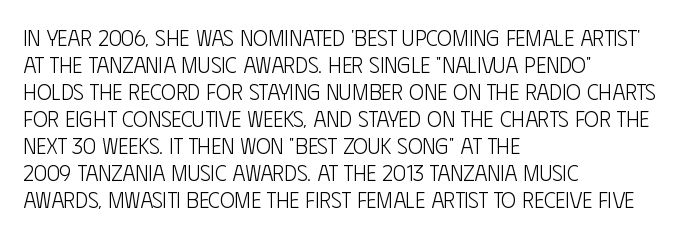
{"italic": "no", "bold": "no", "underline": "no", "align": "left", "line_spacing_ratio": 1.23, "letter_spacing": "normal", "letter_spacing_em": 0.0, "glyph_px": 22}
